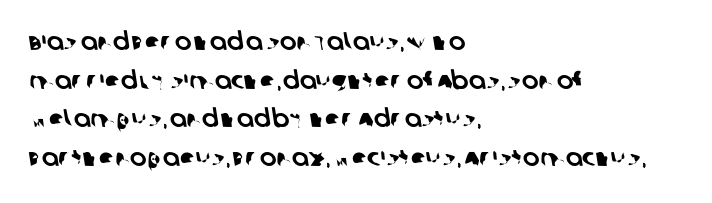
{"underline": "no", "align": "left", "line_spacing": "normal", "line_spacing_ratio": 1.55, "letter_spacing": "normal", "letter_spacing_em": 0.0, "glyph_px": 25}
